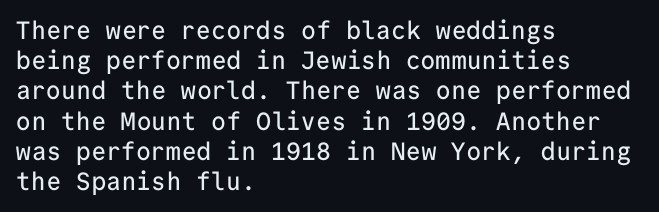
The image shows 25 px text type, upright; set left-aligned, line spacing 1.21x, normal letter spacing, not underlined.
